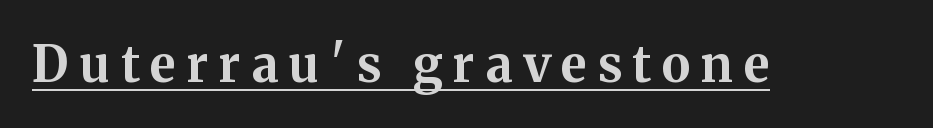
{"serif": "yes", "italic": "no", "bold": "yes", "weight": "bold", "width": "normal", "stroke_contrast": "medium", "x_height": "medium", "monospaced": "no", "underline": "yes", "letter_spacing": "wide", "letter_spacing_em": 0.22, "glyph_px": 50}
